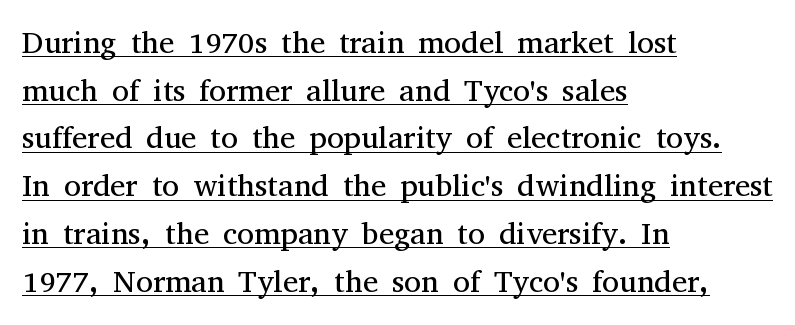
The image shows 31 px regular-weight serif type, upright; set left-aligned, normal line spacing (1.54x), normal letter spacing, underlined; medium stroke contrast and a medium x-height.
